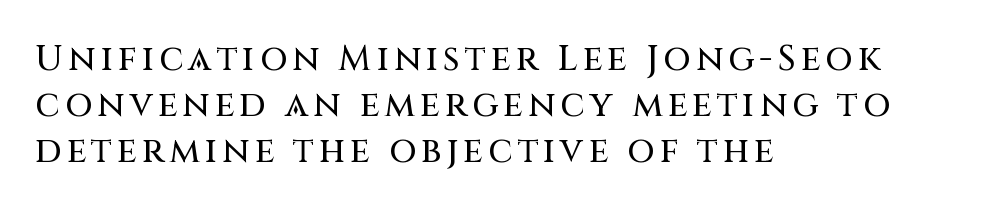
The image shows 35 px sans-serif type, upright; set left-aligned, normal line spacing (1.32x), not underlined; medium stroke contrast and a large x-height.
